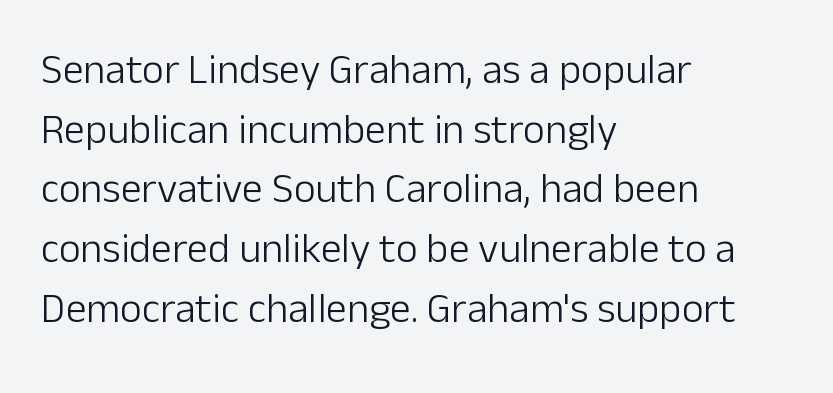
{"serif": "no", "italic": "no", "bold": "no", "weight": "light", "width": "normal", "stroke_contrast": "low", "x_height": "medium", "monospaced": "no", "underline": "no", "align": "left", "line_spacing": "normal", "line_spacing_ratio": 1.42, "letter_spacing": "normal", "letter_spacing_em": 0.0, "glyph_px": 42}
